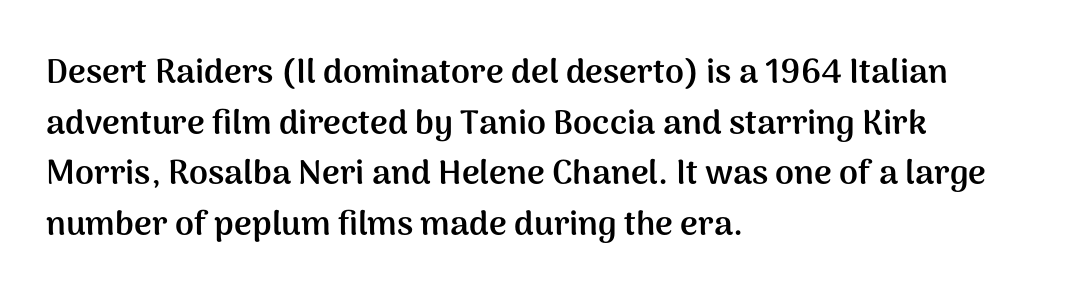
{"serif": "no", "italic": "no", "bold": "yes", "weight": "semibold", "width": "normal", "stroke_contrast": "medium", "x_height": "medium", "monospaced": "no", "underline": "no", "align": "left", "line_spacing": "normal", "line_spacing_ratio": 1.49, "letter_spacing": "normal", "letter_spacing_em": 0.0, "glyph_px": 34}
